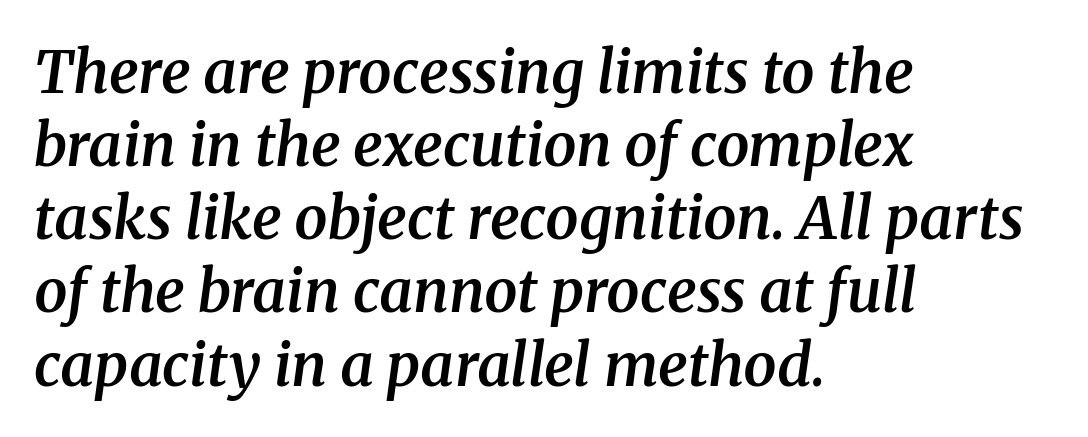
Q: Is the text bold? A: Semi-bold.
Q: Is the text italic (slanted)? A: Yes, it leans right by about 8 degrees.
Q: Is the typeface a serif or a sans-serif typeface? A: Serif.
Q: Is the text underlined? A: No.
Q: How is the paragraph aligned? A: Left-aligned.
Q: Is the spacing between letters normal or unusually wide? A: Normal.
Q: Width (condensed, normal, or wide)? A: Normal.
Q: Stroke contrast? A: Medium.
Q: x-height? A: Medium.
Q: Monospaced? A: No.
